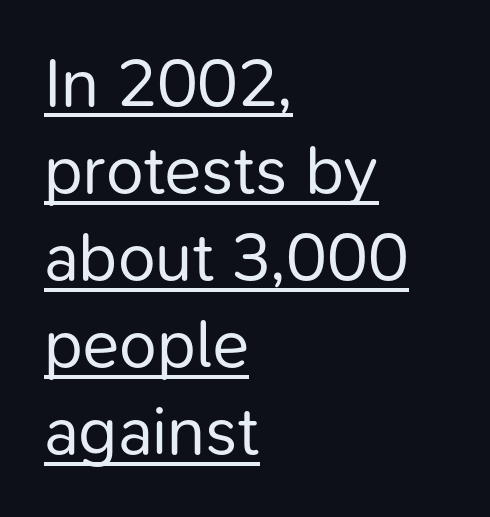
All the whitespace from short lines collects on the right. The face used here is a sans, in the tradition of grotesques and geometrics. Horizontal bands of white between lines are of average thickness. A continuous stroke trails under the words, as in a hyperlink. No italicization has been applied; the sample stays upright.
